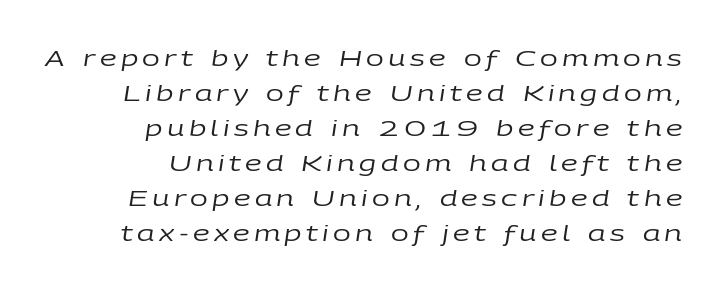
{"italic": "yes", "lean": "right", "slant_degrees": 9, "bold": "no", "underline": "no", "align": "right", "line_spacing": "normal", "line_spacing_ratio": 1.67, "letter_spacing": "wide", "letter_spacing_em": 0.21, "glyph_px": 21}
